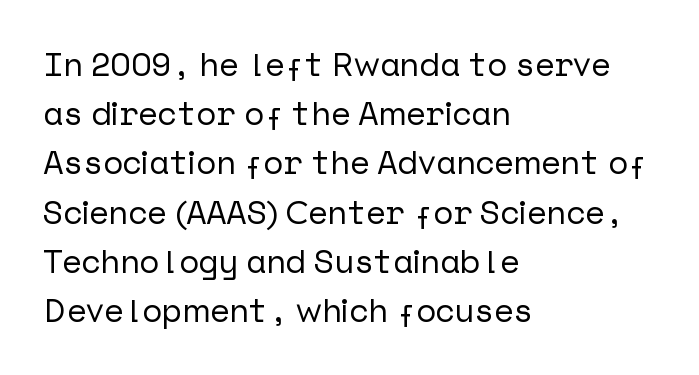
Line starts are locked; line ends wander. Letters rest on an invisible, unmarked baseline. Does the lettering tilt? It doesn't — this is upright. Are there feet on the stems? There aren't — it's a sans.
